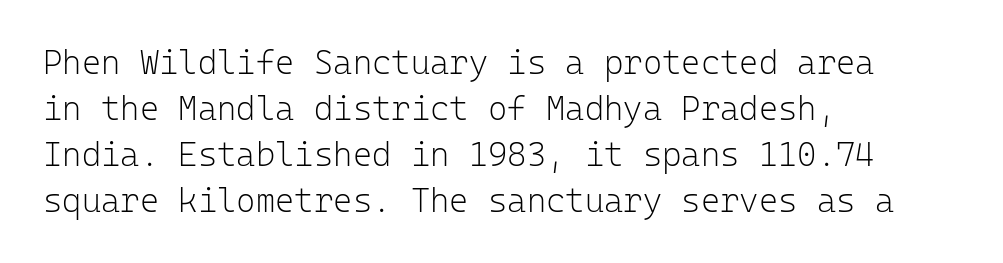
The image shows 33 px light sans-serif type, upright, monospaced; set left-aligned, normal line spacing (1.39x), normal letter spacing, not underlined; low stroke contrast and a medium x-height.
